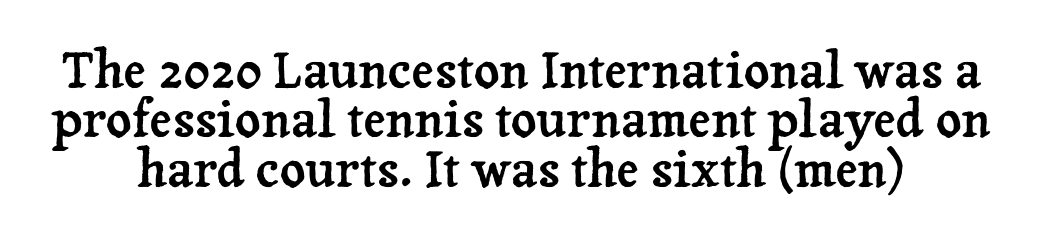
Unlike a clean sans, this face finishes its strokes with serifs. Here the designer chose a conventional face with non-uniform glyph widths. Descenders are the only things crossing below the line. In terms of letterspacing, this is plain default setting. Very little white space separates one row of letters from the next.
